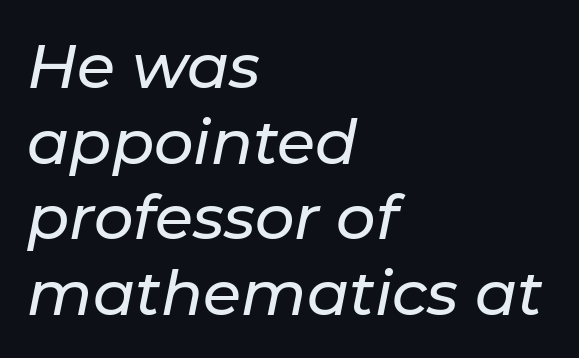
Spacing verdict: proportional, widths tailored to each character. Slant detected: the letters are inclined. Plain, unruled lines of type. Characters follow at the spacing the type designer built in. Layout note: lines flush left.
